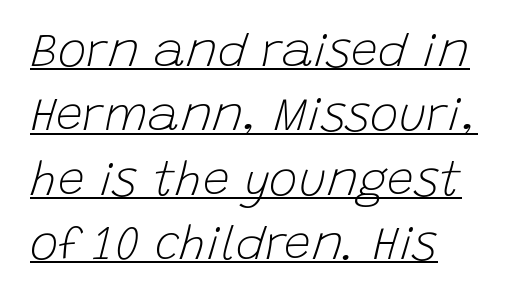
Q: Is the text bold? A: No.
Q: Is the text italic (slanted)? A: Yes, it leans right by about 15 degrees.
Q: Is the text underlined? A: Yes.
Q: How is the paragraph aligned? A: Left-aligned.
Q: Is the spacing between letters normal or unusually wide? A: Normal.
Q: Is the spacing between lines tight, normal or loose? A: Normal.
Q: Width (condensed, normal, or wide)? A: Normal.
Q: Stroke contrast? A: Low.
Q: x-height? A: Large.
Q: Monospaced? A: No.
